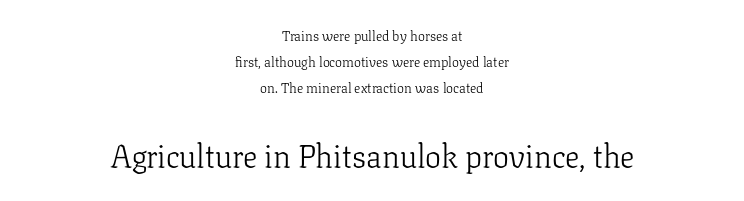
Q: Is the text bold? A: No.
Q: Is the text italic (slanted)? A: No, it is upright.
Q: Is the typeface a serif or a sans-serif typeface? A: Serif.
Q: Is the text underlined? A: No.
Q: How is the paragraph aligned? A: Centered.
Q: Is the spacing between letters normal or unusually wide? A: Normal.
Q: Which block of text is set in a larger size, the first (top) or the second (bottom)? A: The second (bottom) one.
Q: Width (condensed, normal, or wide)? A: Normal.
Q: Stroke contrast? A: Low.
Q: x-height? A: Medium.
Q: Monospaced? A: No.
